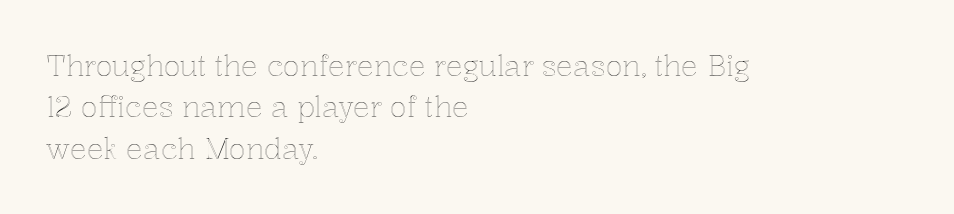
Q: Is the text italic (slanted)? A: No, it is upright.
Q: Is the text underlined? A: No.
Q: How is the paragraph aligned? A: Left-aligned.
Q: Is the spacing between letters normal or unusually wide? A: Normal.
Q: Is the spacing between lines tight, normal or loose? A: Normal.
Q: Width (condensed, normal, or wide)? A: Normal.
Q: x-height? A: Medium.
Q: Monospaced? A: No.
